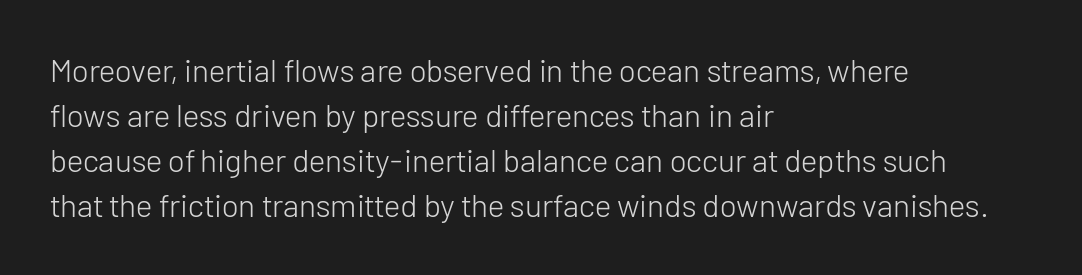
The image shows 32 px light sans-serif type, upright; set left-aligned, normal line spacing (1.41x), normal letter spacing, not underlined; low stroke contrast and a medium x-height.
